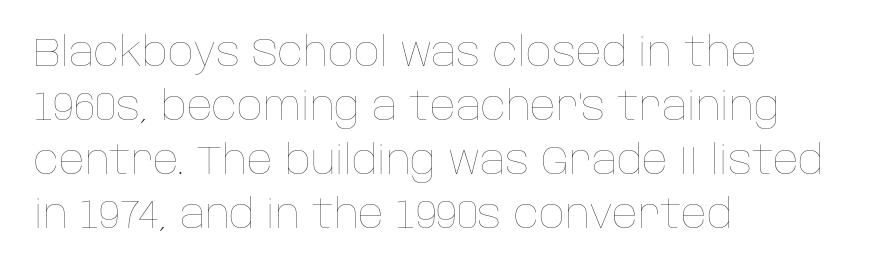
Q: Is the text bold? A: No.
Q: Is the text italic (slanted)? A: No, it is upright.
Q: Is the text underlined? A: No.
Q: How is the paragraph aligned? A: Left-aligned.
Q: Is the spacing between letters normal or unusually wide? A: Normal.
Q: Is the spacing between lines tight, normal or loose? A: Normal.
Q: Width (condensed, normal, or wide)? A: Normal.
Q: Stroke contrast? A: Low.
Q: x-height? A: Large.
Q: Monospaced? A: No.
